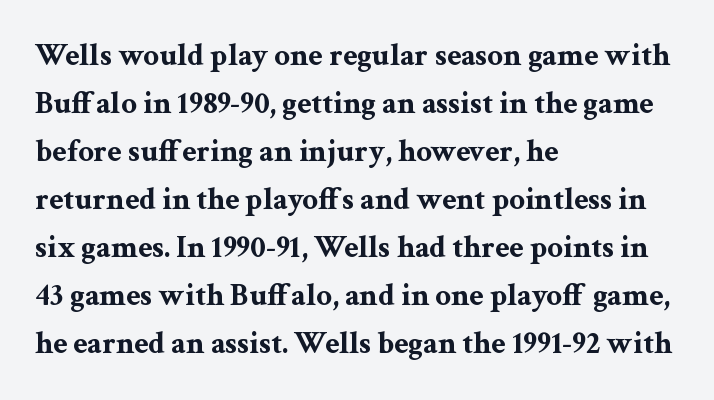
The image shows 31 px bold, wide serif type, upright; set left-aligned, normal line spacing (1.55x), normal letter spacing, not underlined; medium stroke contrast and a medium x-height.
